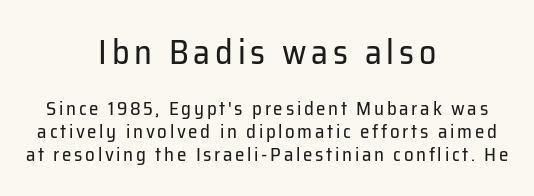
The image shows 34 px regular-weight sans-serif type, upright; set centered, line spacing 1.21x, not underlined; the first (top) block is 1.79x larger; low stroke contrast and a medium x-height.
